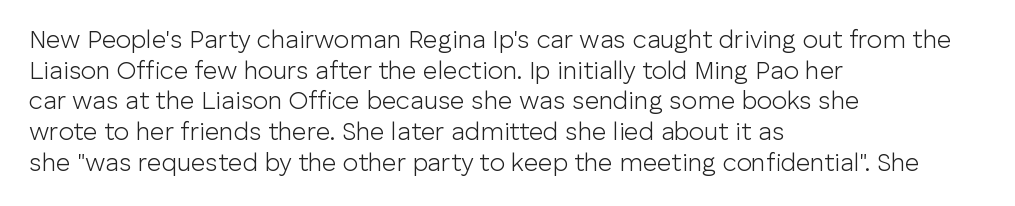
The letters look calm and open, with moderate or lighter stems. Descenders are the only things crossing below the line. Left-aligned paragraph, ragged on the right. Short note: letters normally spaced.
